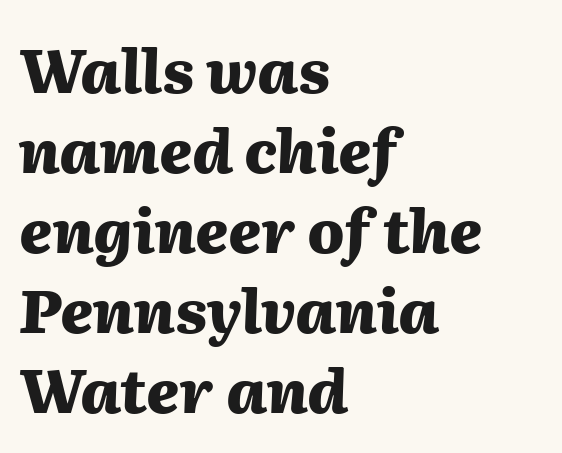
{"italic": "yes", "lean": "right", "slant_degrees": 2, "bold": "yes", "weight": "heavy", "width": "normal", "stroke_contrast": "medium", "x_height": "medium", "monospaced": "no", "underline": "no", "align": "left", "line_spacing": "normal", "line_spacing_ratio": 1.31, "letter_spacing": "normal", "letter_spacing_em": 0.0, "glyph_px": 61}
